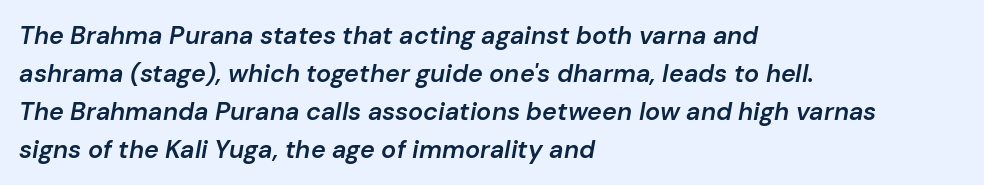
Has an underline been added? It has not. The passage shown is semibold, sitting just below true bold. A classic flush-left, rag-right setting is used for this passage. How are the letters spaced? Ordinarily, with no added tracking. Quick note: interline space is typical.
